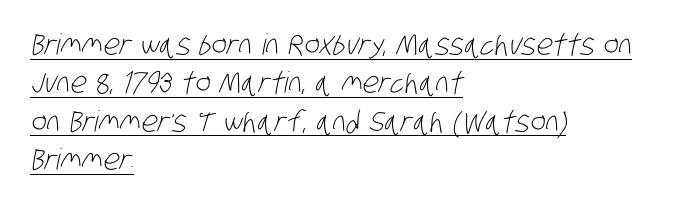
Letter spacing: default. The typesetter chose a ragged-right arrangement here. Underlined type. The glyphs in this specimen are sans serif.
